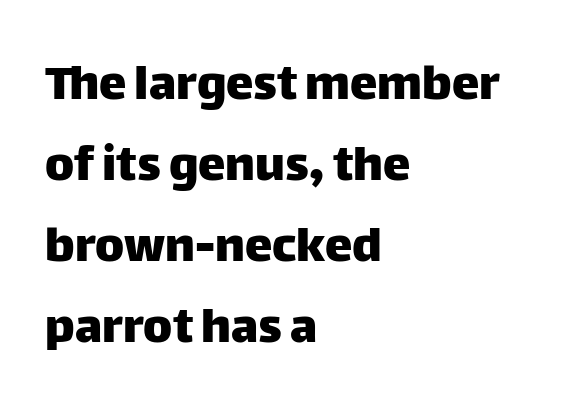
Q: Is the text italic (slanted)? A: No, it is upright.
Q: Is the typeface a serif or a sans-serif typeface? A: Sans-serif.
Q: Is the text underlined? A: No.
Q: How is the paragraph aligned? A: Left-aligned.
Q: Is the spacing between letters normal or unusually wide? A: Normal.
Q: Is the spacing between lines tight, normal or loose? A: Normal.
Q: Width (condensed, normal, or wide)? A: Normal.
Q: Stroke contrast? A: Low.
Q: x-height? A: Large.
Q: Monospaced? A: No.
